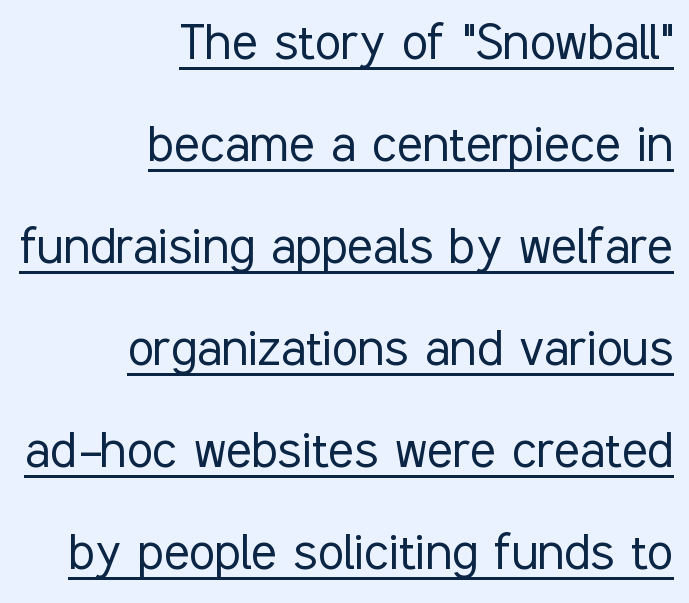
{"serif": "no", "italic": "no", "bold": "no", "weight": "light", "width": "condensed", "stroke_contrast": "low", "x_height": "medium", "monospaced": "no", "underline": "yes", "align": "right", "line_spacing": "normal", "line_spacing_ratio": 1.7, "letter_spacing": "normal", "letter_spacing_em": 0.0, "glyph_px": 60}
